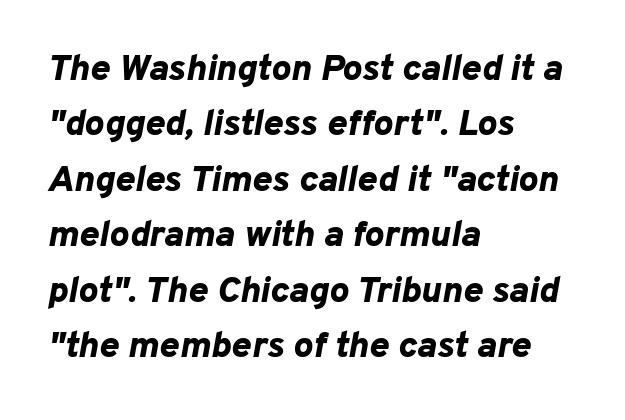
Q: Is the text bold? A: Yes.
Q: Is the text italic (slanted)? A: Yes, it leans right by about 10 degrees.
Q: Is the text underlined? A: No.
Q: How is the paragraph aligned? A: Left-aligned.
Q: Is the spacing between letters normal or unusually wide? A: Normal.
Q: Is the spacing between lines tight, normal or loose? A: Normal.
Q: Width (condensed, normal, or wide)? A: Normal.
Q: Stroke contrast? A: Low.
Q: x-height? A: Medium.
Q: Monospaced? A: No.
